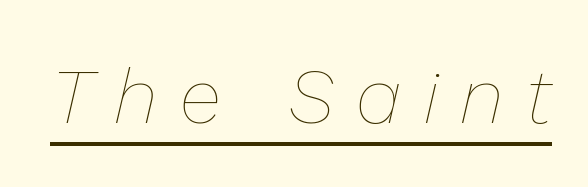
Q: Is the text bold? A: No.
Q: Is the text italic (slanted)? A: Yes, it leans right by about 13 degrees.
Q: Is the text underlined? A: Yes.
Q: Is the spacing between letters normal or unusually wide? A: Unusually wide.
Q: Width (condensed, normal, or wide)? A: Normal.
Q: Stroke contrast? A: Low.
Q: x-height? A: Medium.
Q: Monospaced? A: No.
